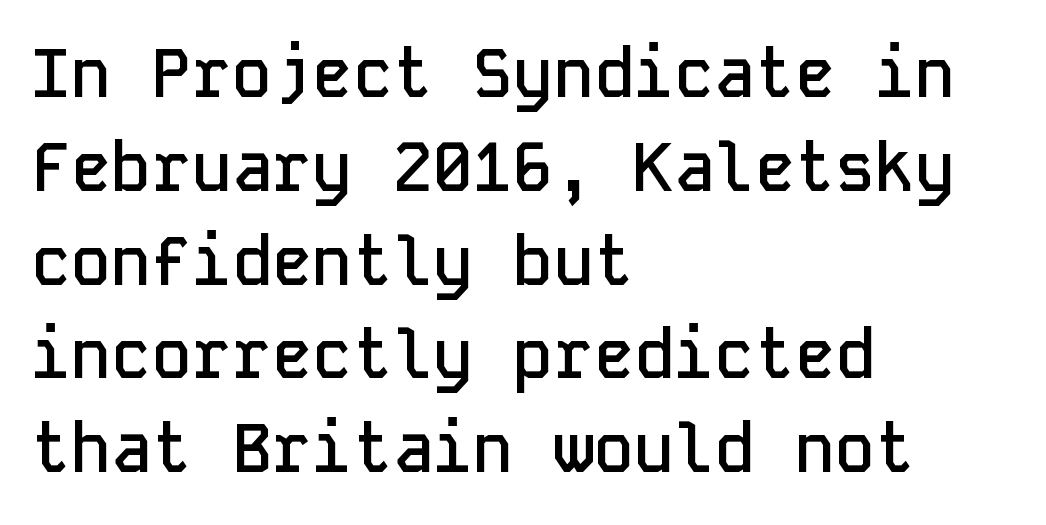
The image shows 67 px semibold sans-serif type, upright, monospaced; set left-aligned, normal line spacing (1.4x), normal letter spacing, not underlined; low stroke contrast and a medium x-height.
